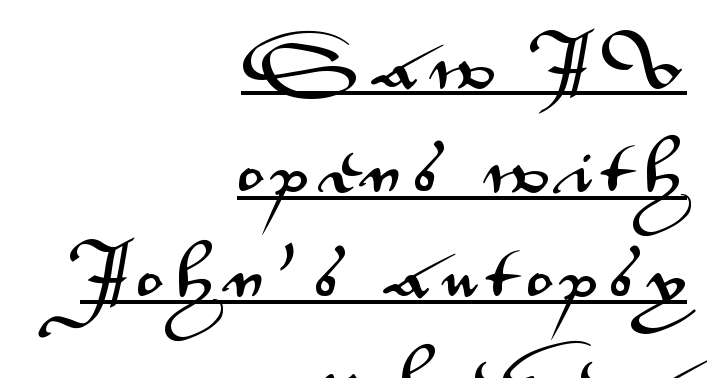
{"serif": "no", "width": "wide", "stroke_contrast": "medium", "x_height": "small", "monospaced": "no", "underline": "yes", "align": "right", "line_spacing": "loose", "line_spacing_ratio": 1.9, "letter_spacing": "wide", "letter_spacing_em": 0.21, "glyph_px": 55}
